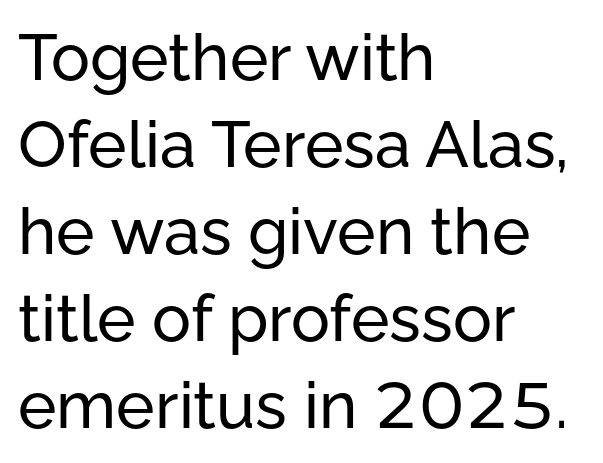
Q: Is the text italic (slanted)? A: No, it is upright.
Q: Is the typeface a serif or a sans-serif typeface? A: Sans-serif.
Q: Is the text underlined? A: No.
Q: How is the paragraph aligned? A: Left-aligned.
Q: Is the spacing between letters normal or unusually wide? A: Normal.
Q: Is the spacing between lines tight, normal or loose? A: Normal.
Q: Width (condensed, normal, or wide)? A: Normal.
Q: Stroke contrast? A: Low.
Q: x-height? A: Medium.
Q: Monospaced? A: No.
